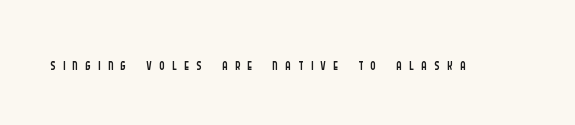
Caption: expanded tracking, letters set apart. Clear beneath every line of the passage. Unlike italic type, these characters show no tilt at all. This is not heavy type; no bold has been used.
